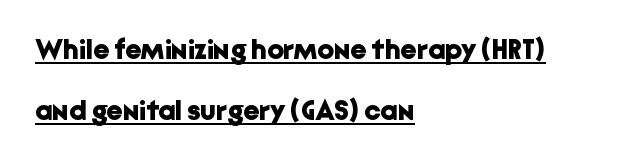
{"serif": "no", "italic": "no", "bold": "yes", "weight": "bold", "width": "normal", "stroke_contrast": "low", "x_height": "medium", "monospaced": "no", "underline": "yes", "align": "left", "line_spacing": "loose", "line_spacing_ratio": 2.12, "letter_spacing": "normal", "letter_spacing_em": 0.0, "glyph_px": 29}
